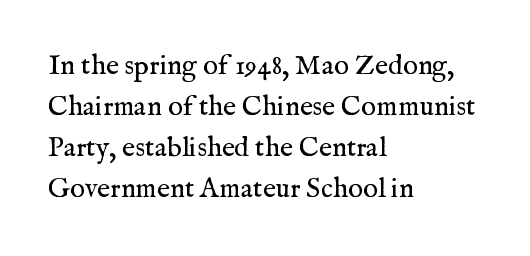
Q: Is the text bold? A: No.
Q: Is the text italic (slanted)? A: No, it is upright.
Q: Is the typeface a serif or a sans-serif typeface? A: Serif.
Q: Is the text underlined? A: No.
Q: How is the paragraph aligned? A: Left-aligned.
Q: Is the spacing between letters normal or unusually wide? A: Normal.
Q: Is the spacing between lines tight, normal or loose? A: Normal.
Q: Width (condensed, normal, or wide)? A: Normal.
Q: Stroke contrast? A: Medium.
Q: x-height? A: Medium.
Q: Monospaced? A: No.
